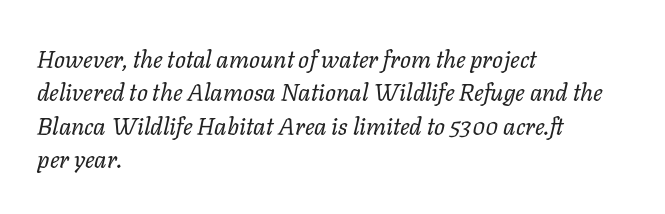
The image shows 24 px text type, italic (leaning right); set left-aligned, normal line spacing (1.39x), normal letter spacing, not underlined.
